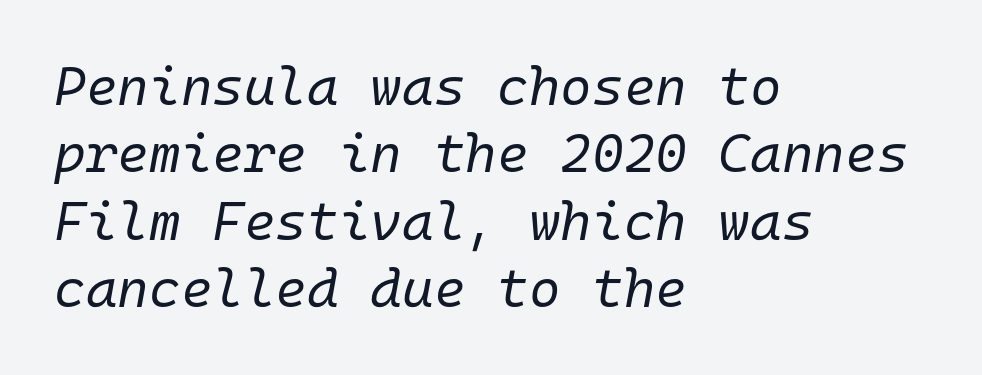
{"italic": "yes", "lean": "right", "slant_degrees": 10, "bold": "no", "weight": "regular", "width": "normal", "stroke_contrast": "low", "x_height": "medium", "monospaced": "yes", "underline": "no", "align": "left", "line_spacing": "normal", "line_spacing_ratio": 1.25, "letter_spacing": "normal", "letter_spacing_em": 0.0, "glyph_px": 54}
